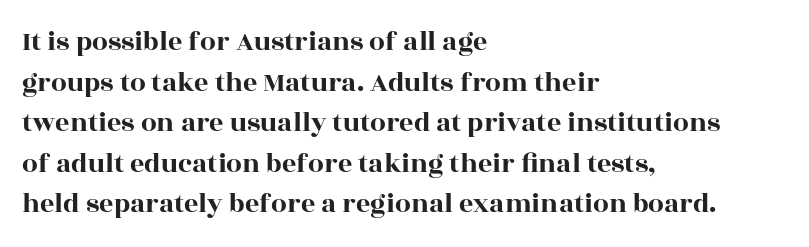
The image shows 28 px wide serif type, upright; set left-aligned, normal line spacing (1.45x), normal letter spacing, not underlined; a large x-height.
